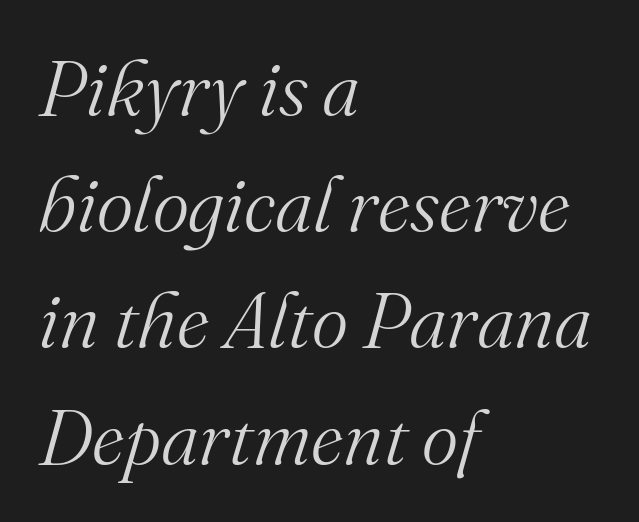
Q: Is the text bold? A: No.
Q: Is the text italic (slanted)? A: Yes, it leans right by about 16 degrees.
Q: Is the typeface a serif or a sans-serif typeface? A: Serif.
Q: Is the text underlined? A: No.
Q: How is the paragraph aligned? A: Left-aligned.
Q: Is the spacing between letters normal or unusually wide? A: Normal.
Q: Is the spacing between lines tight, normal or loose? A: Normal.
Q: Width (condensed, normal, or wide)? A: Normal.
Q: Stroke contrast? A: Medium.
Q: x-height? A: Small.
Q: Monospaced? A: No.
